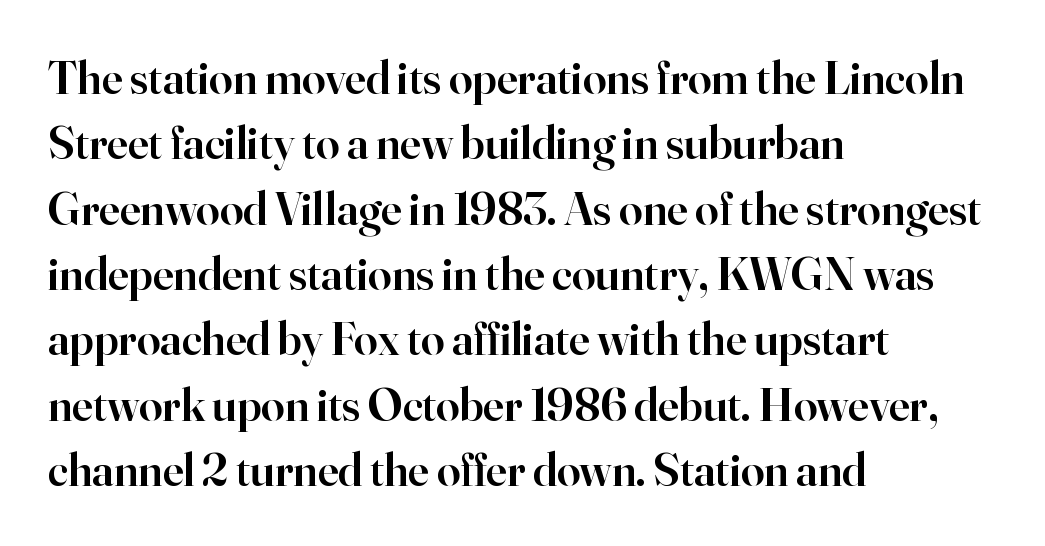
{"serif": "yes", "italic": "no", "bold": "semi", "weight": "semibold", "width": "normal", "stroke_contrast": "high", "x_height": "small", "monospaced": "no", "underline": "no", "align": "left", "line_spacing": "normal", "line_spacing_ratio": 1.39, "letter_spacing": "normal", "letter_spacing_em": 0.0, "glyph_px": 47}
